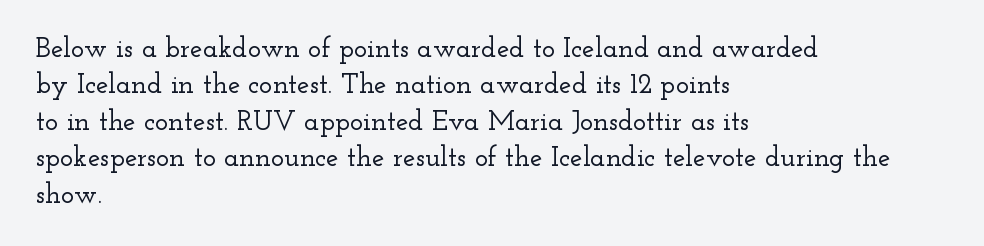
The image shows 28 px wide serif type, upright; set left-aligned, normal line spacing (1.3x), normal letter spacing, not underlined; low stroke contrast and a small x-height.
